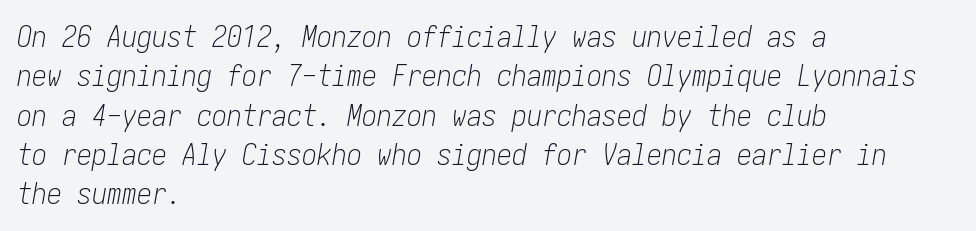
Q: Is the text bold? A: No.
Q: Is the text italic (slanted)? A: Yes, it leans right by about 10 degrees.
Q: Is the text underlined? A: No.
Q: How is the paragraph aligned? A: Left-aligned.
Q: Is the spacing between letters normal or unusually wide? A: Normal.
Q: Is the spacing between lines tight, normal or loose? A: Normal.
Q: Width (condensed, normal, or wide)? A: Condensed.
Q: Stroke contrast? A: Low.
Q: x-height? A: Medium.
